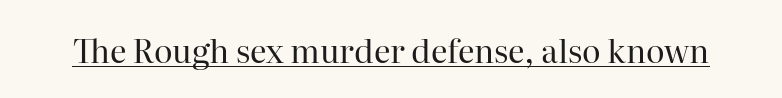
{"serif": "yes", "italic": "no", "bold": "no", "weight": "regular", "width": "normal", "stroke_contrast": "high", "x_height": "medium", "monospaced": "no", "underline": "yes", "letter_spacing": "normal", "letter_spacing_em": 0.0, "glyph_px": 32}
